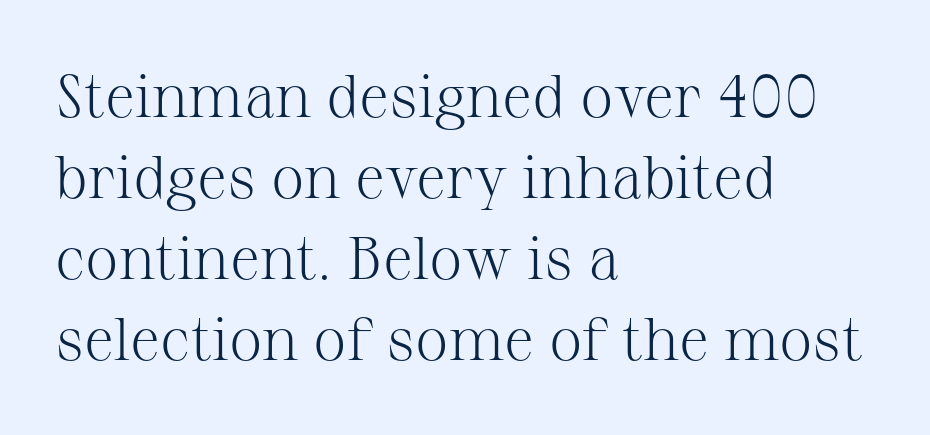
{"serif": "yes", "italic": "no", "bold": "no", "weight": "light", "width": "normal", "stroke_contrast": "medium", "x_height": "medium", "monospaced": "no", "underline": "no", "align": "left", "line_spacing": "normal", "line_spacing_ratio": 1.35, "letter_spacing": "normal", "letter_spacing_em": 0.0, "glyph_px": 60}
